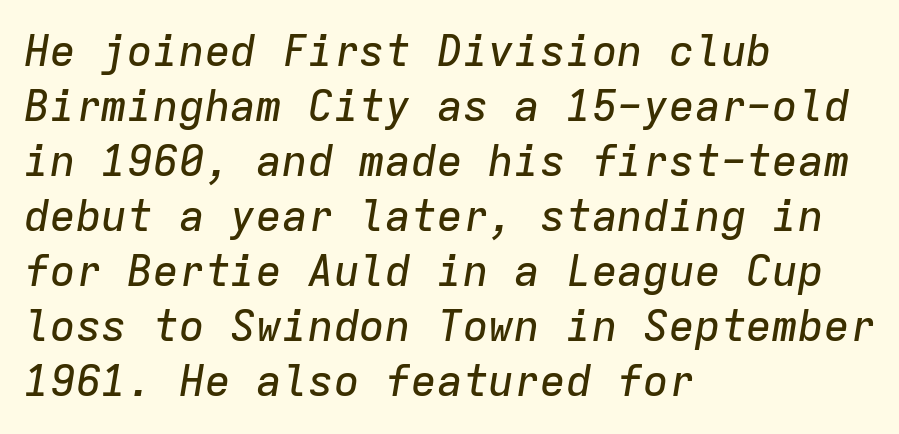
The image shows 43 px text type, italic (leaning right), monospaced; set left-aligned, normal line spacing (1.28x), normal letter spacing, not underlined; low stroke contrast and a medium x-height.
